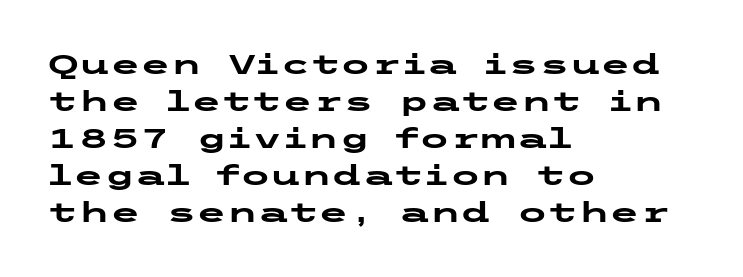
{"serif": "no", "italic": "no", "bold": "yes", "weight": "heavy", "width": "wide", "stroke_contrast": "low", "x_height": "medium", "underline": "no", "align": "left", "line_spacing": "normal", "line_spacing_ratio": 1.32, "letter_spacing": "normal", "letter_spacing_em": 0.0, "glyph_px": 28}
